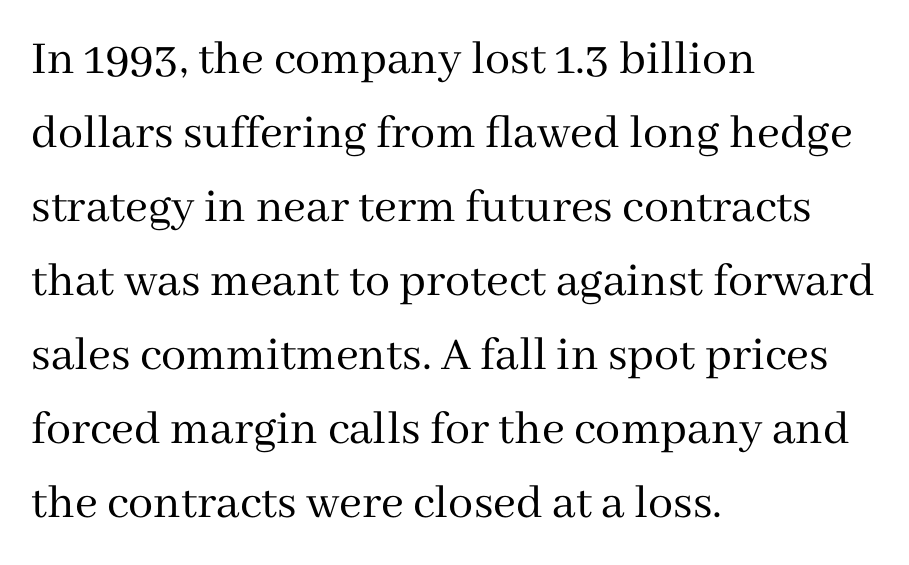
Baseline-to-baseline distance is the conventional proportion of letter height. The weight would be labelled regular, book, light, or lighter still. Reading down the block, your eye returns to a fixed left position each line. Varying glyph widths throughout — classic text-font behaviour. A typesetter would mark this as roman, not italic.
